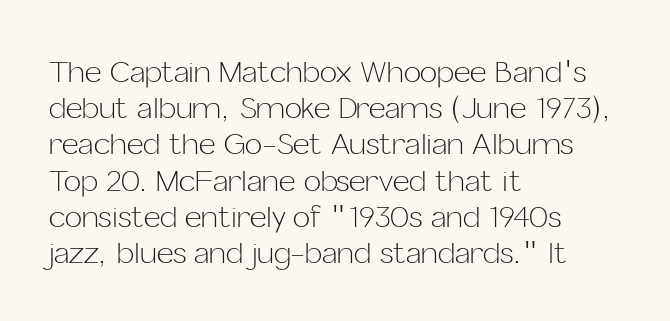
The image shows 29 px light sans-serif type, upright; set left-aligned, normal line spacing (1.25x), normal letter spacing, not underlined; low stroke contrast and a medium x-height.
